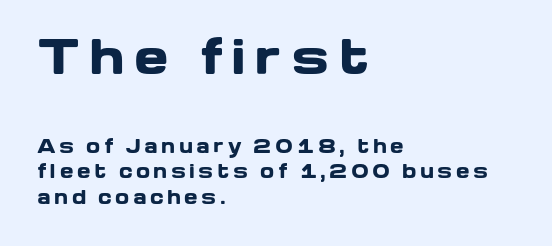
The image shows 46 px heavy, wide sans-serif type, upright; set left-aligned, normal line spacing (1.4x), not underlined; the first (top) block is 2.56x larger; low stroke contrast and a medium x-height.
